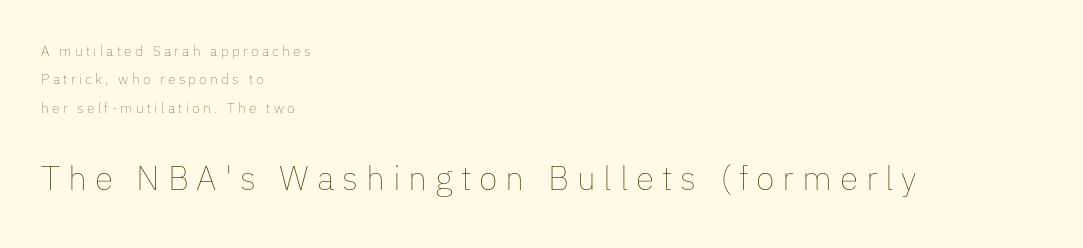
Quick note: underline off. Unlike italic type, these characters show no tilt at all. You could only call the tracking loose — the letters float apart. Each letter keeps its own natural width here, so spacing adapts to shape. The rendering enlarges the type as you move from the upper chunk to the lower.
